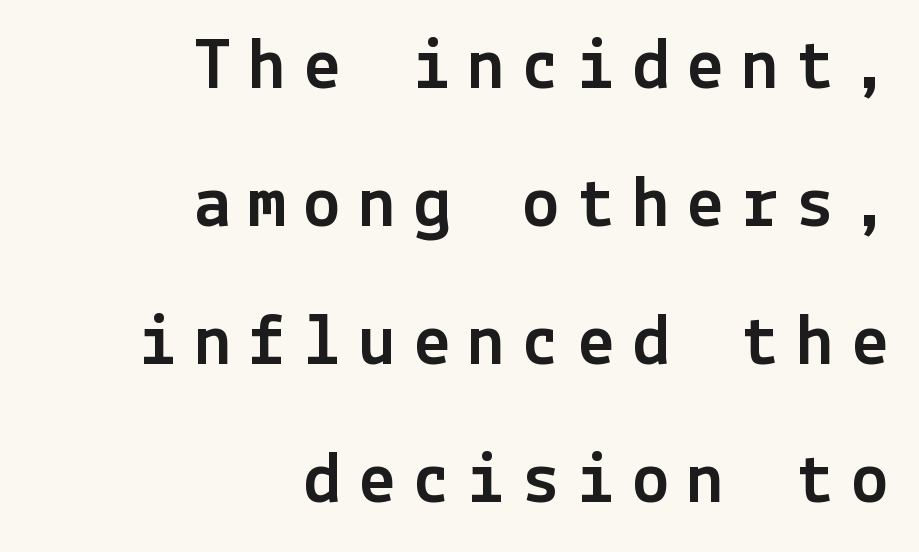
Layout note: lines flush right. Quick note: not italic, upright. Inter-character spacing is expanded well beyond the font's built-in metrics. Check the space under the baseline: it is left empty. The designer went with a sans here, leaving each stem footless.
